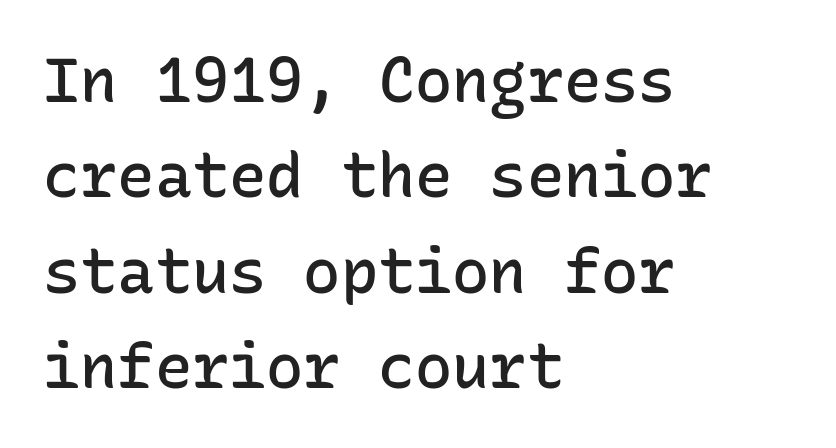
The image shows 62 px semibold sans-serif type, upright, monospaced; set left-aligned, normal line spacing (1.54x), normal letter spacing, not underlined; low stroke contrast and a medium x-height.
